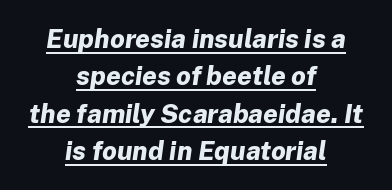
The image shows 26 px bold type, italic (leaning right); set centered, normal line spacing (1.44x), normal letter spacing, underlined.
